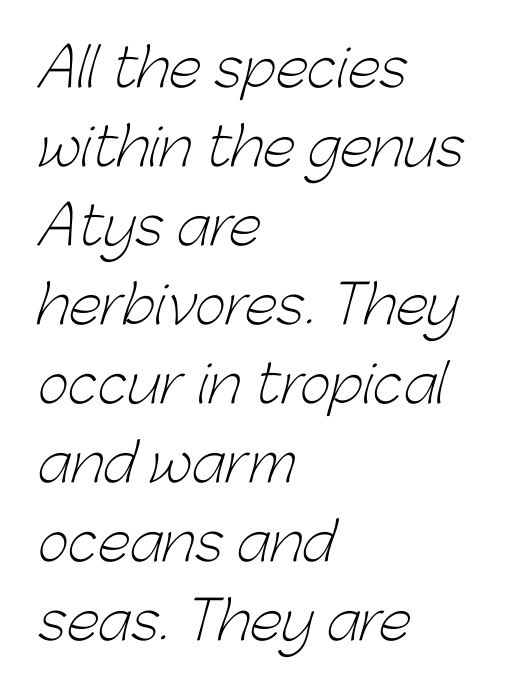
Q: Is the text bold? A: No.
Q: Is the typeface a serif or a sans-serif typeface? A: Sans-serif.
Q: Is the text underlined? A: No.
Q: How is the paragraph aligned? A: Left-aligned.
Q: Is the spacing between letters normal or unusually wide? A: Normal.
Q: Is the spacing between lines tight, normal or loose? A: Normal.
Q: Width (condensed, normal, or wide)? A: Normal.
Q: Stroke contrast? A: Low.
Q: x-height? A: Medium.
Q: Monospaced? A: No.
